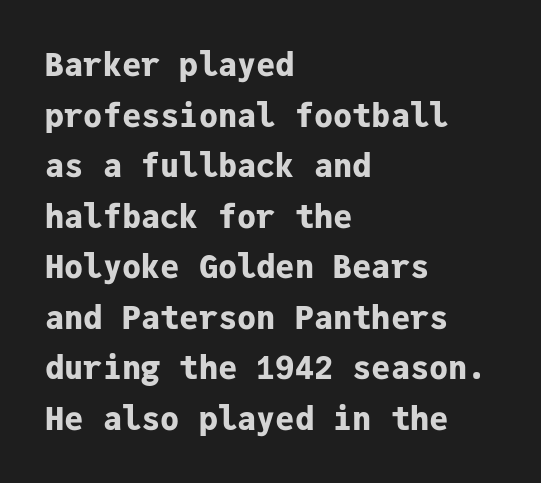
Q: Is the text bold? A: Yes.
Q: Is the text italic (slanted)? A: No, it is upright.
Q: Is the typeface a serif or a sans-serif typeface? A: Sans-serif.
Q: Is the text underlined? A: No.
Q: How is the paragraph aligned? A: Left-aligned.
Q: Is the spacing between letters normal or unusually wide? A: Normal.
Q: Is the spacing between lines tight, normal or loose? A: Normal.
Q: Width (condensed, normal, or wide)? A: Normal.
Q: Stroke contrast? A: Low.
Q: x-height? A: Medium.
Q: Monospaced? A: Yes.
